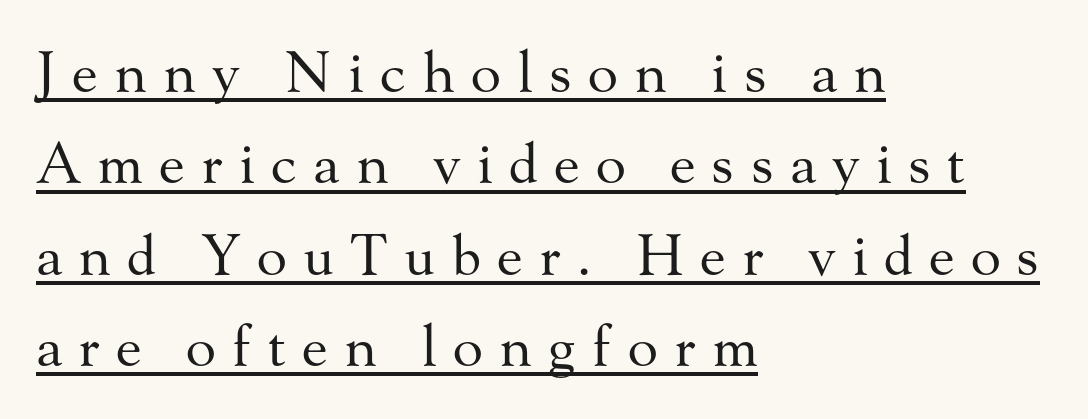
The image shows 56 px regular-weight serif type, upright; set left-aligned, normal line spacing (1.63x), unusually wide letter spacing (+0.29 em), underlined; medium stroke contrast and a small x-height.
